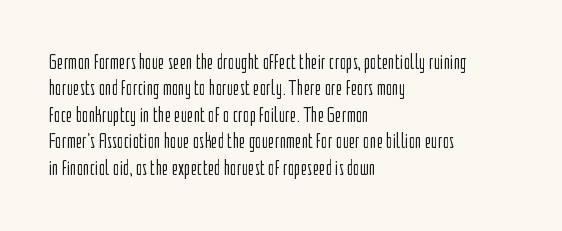
The image shows 22 px text type, upright; set left-aligned, line spacing 1.2x, normal letter spacing, not underlined.
